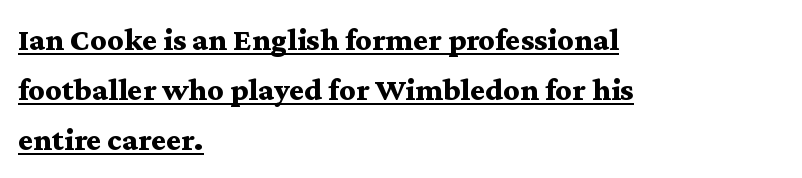
Q: Is the text bold? A: Yes.
Q: Is the text italic (slanted)? A: No, it is upright.
Q: Is the typeface a serif or a sans-serif typeface? A: Serif.
Q: Is the text underlined? A: Yes.
Q: How is the paragraph aligned? A: Left-aligned.
Q: Is the spacing between letters normal or unusually wide? A: Normal.
Q: Is the spacing between lines tight, normal or loose? A: Normal.
Q: Width (condensed, normal, or wide)? A: Wide.
Q: Stroke contrast? A: Medium.
Q: x-height? A: Medium.
Q: Monospaced? A: No.
